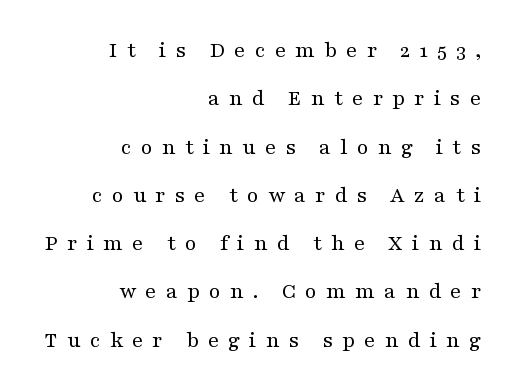
Q: Is the text bold? A: No.
Q: Is the text italic (slanted)? A: No, it is upright.
Q: Is the text underlined? A: No.
Q: How is the paragraph aligned? A: Right-aligned.
Q: Is the spacing between letters normal or unusually wide? A: Unusually wide.
Q: Is the spacing between lines tight, normal or loose? A: Loose.
